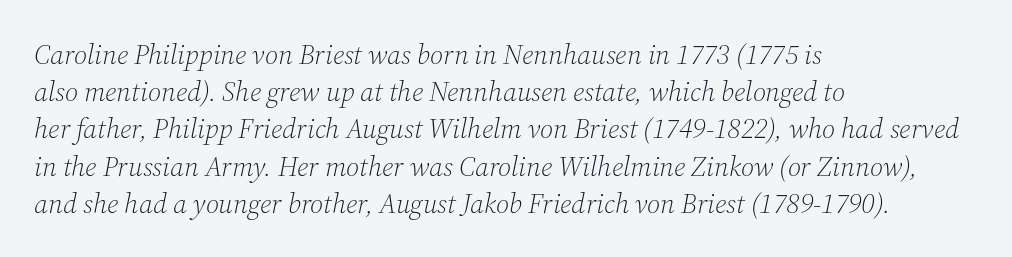
Note the varied advance widths — an 'i' is clearly narrower than an 'm'. Compared with typical body copy, the letter spacing here is the same. Unlike a clean sans, this face finishes its strokes with serifs. Summary of weight: not heavy and not bold. This sample uses an oblique cut, with every glyph tilted off the vertical.
